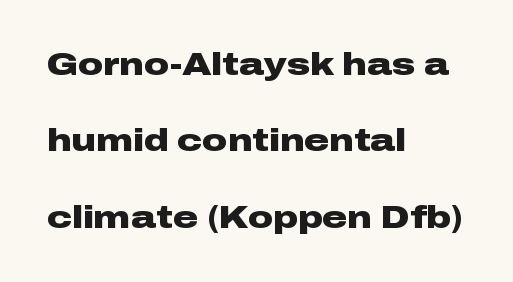
Q: Is the text bold? A: Yes.
Q: Is the text italic (slanted)? A: No, it is upright.
Q: Is the typeface a serif or a sans-serif typeface? A: Sans-serif.
Q: Is the text underlined? A: No.
Q: How is the paragraph aligned? A: Left-aligned.
Q: Is the spacing between letters normal or unusually wide? A: Normal.
Q: Is the spacing between lines tight, normal or loose? A: Loose.
Q: Width (condensed, normal, or wide)? A: Wide.
Q: Stroke contrast? A: Low.
Q: x-height? A: Medium.
Q: Monospaced? A: No.
